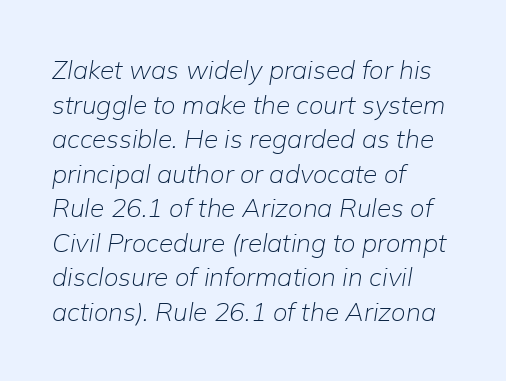
The image shows 26 px text type, italic (leaning right); set left-aligned, normal line spacing (1.33x), normal letter spacing, not underlined.
